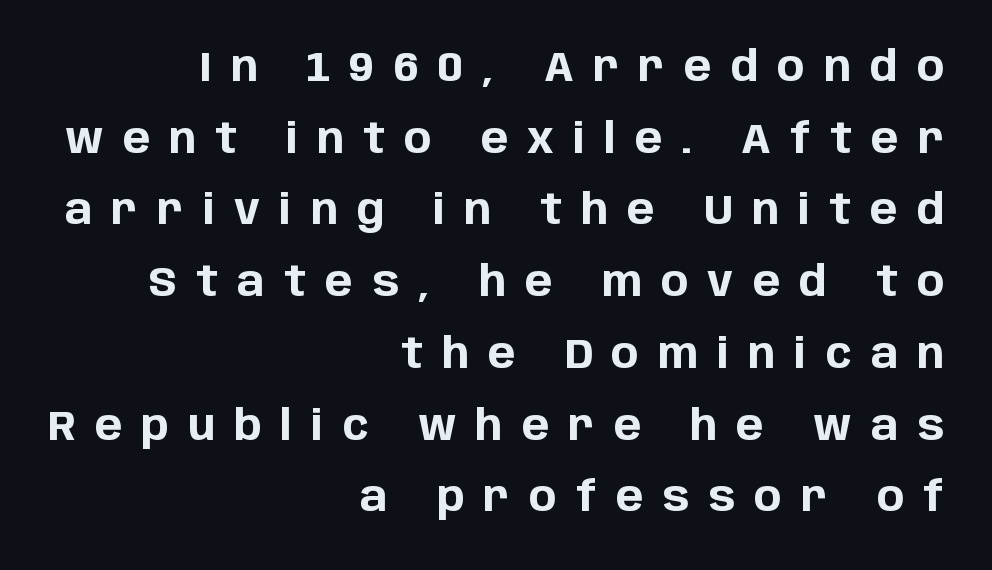
Q: Is the text bold? A: Yes.
Q: Is the text italic (slanted)? A: No, it is upright.
Q: Is the typeface a serif or a sans-serif typeface? A: Sans-serif.
Q: Is the text underlined? A: No.
Q: How is the paragraph aligned? A: Right-aligned.
Q: Is the spacing between letters normal or unusually wide? A: Unusually wide.
Q: Width (condensed, normal, or wide)? A: Normal.
Q: Stroke contrast? A: Low.
Q: x-height? A: Large.
Q: Monospaced? A: No.
